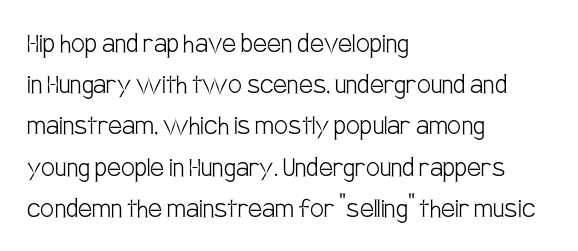
{"serif": "no", "italic": "no", "bold": "no", "weight": "light", "width": "condensed", "stroke_contrast": "low", "x_height": "large", "monospaced": "no", "underline": "no", "align": "left", "line_spacing": "normal", "line_spacing_ratio": 1.33, "letter_spacing": "normal", "letter_spacing_em": 0.0, "glyph_px": 31}
